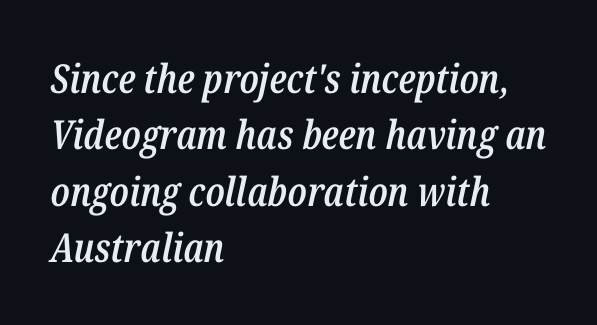
Q: Is the text bold? A: Semi-bold.
Q: Is the text italic (slanted)? A: Yes, it leans right by about 12 degrees.
Q: Is the text underlined? A: No.
Q: How is the paragraph aligned? A: Left-aligned.
Q: Is the spacing between letters normal or unusually wide? A: Normal.
Q: Is the spacing between lines tight, normal or loose? A: Normal.
Q: Width (condensed, normal, or wide)? A: Condensed.
Q: Stroke contrast? A: Low.
Q: x-height? A: Medium.
Q: Monospaced? A: No.
